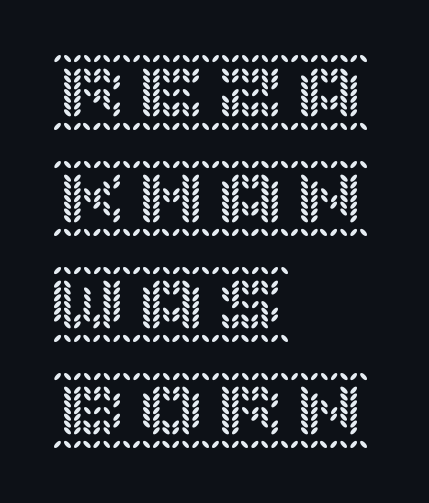
The image shows 79 px text type, upright; set left-aligned, normal line spacing (1.34x), normal letter spacing, not underlined; a large x-height.
